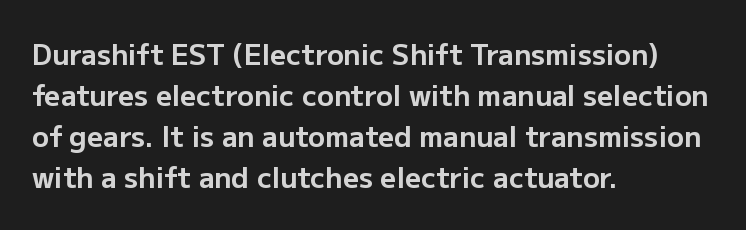
Serifs: no, the terminals of the letterforms are clean. Thick stems and heavy bowls — unmistakably bold. Italic? Not at all — the glyphs are vertical. Words appear dense and cohesive because spacing is normal. Underlining? Definitely not there.
